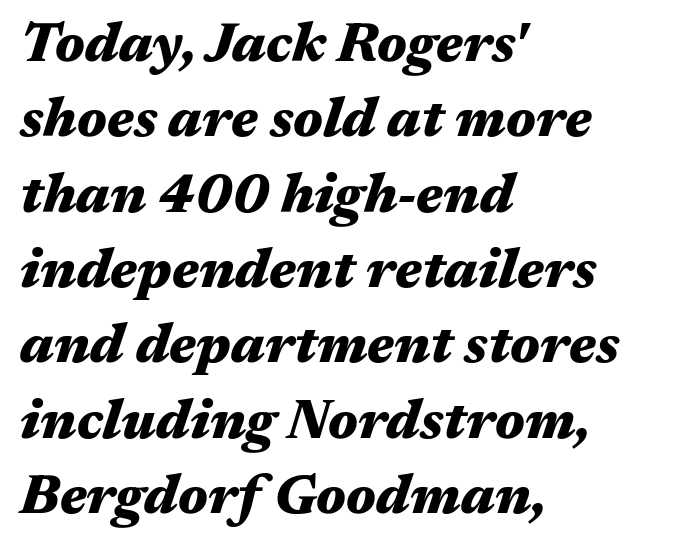
Here the designer chose a conventional face with non-uniform glyph widths. Every character sits at an angle, as italics do. A typesetter would call this zero additional tracking. The characters look thick and weighty, a clear bold. The designer left line spacing at the default.
